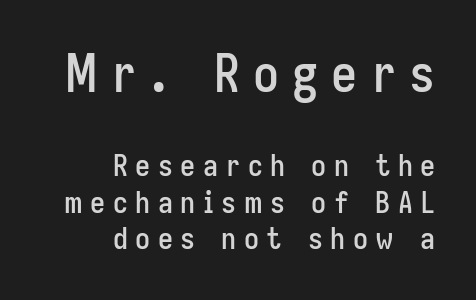
Q: Is the text italic (slanted)? A: No, it is upright.
Q: Is the typeface a serif or a sans-serif typeface? A: Sans-serif.
Q: Is the text underlined? A: No.
Q: How is the paragraph aligned? A: Right-aligned.
Q: Is the spacing between letters normal or unusually wide? A: Unusually wide.
Q: Which block of text is set in a larger size, the first (top) or the second (bottom)? A: The first (top) one.
Q: Width (condensed, normal, or wide)? A: Condensed.
Q: Stroke contrast? A: Low.
Q: x-height? A: Medium.
Q: Monospaced? A: No.
